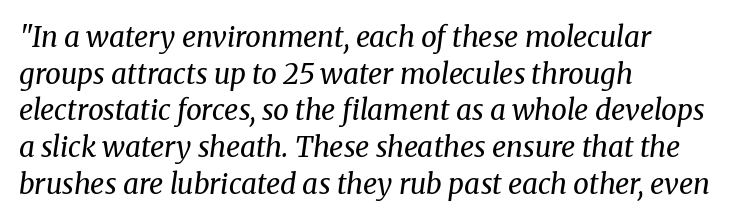
This block has exactly the height ordinary leading produces. Inter-character spacing is left at the font's built-in metrics. Classification — serif. Every row of glyphs begins at an identical x-position on the left. Looks like regular typesetting: each glyph gets only the width it needs. Compared with ordinary roman type, these characters are visibly tilted.
